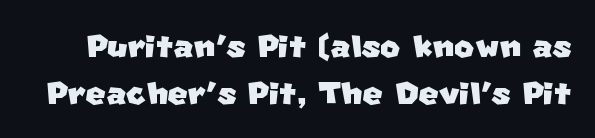
The gap between lines stays unmarked. Note the varied advance widths — an 'i' is clearly narrower than an 'm'. Is there much room between lines? No — they nearly touch. Spacing between characters is what you'd get straight out of the box. Does the type have serifs? No, each stem ends abruptly.
